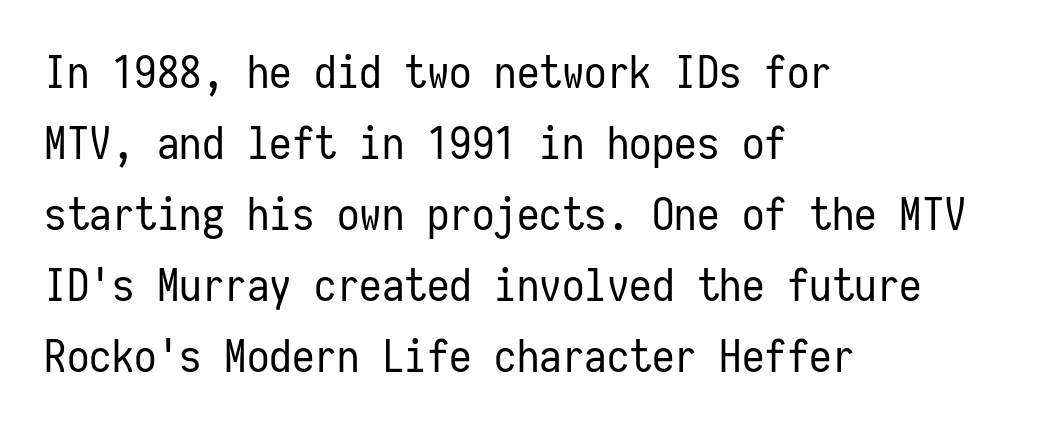
{"serif": "no", "italic": "no", "bold": "no", "weight": "regular", "width": "condensed", "stroke_contrast": "low", "x_height": "medium", "monospaced": "yes", "underline": "no", "align": "left", "line_spacing": "normal", "line_spacing_ratio": 1.58, "letter_spacing": "normal", "letter_spacing_em": 0.0, "glyph_px": 45}
